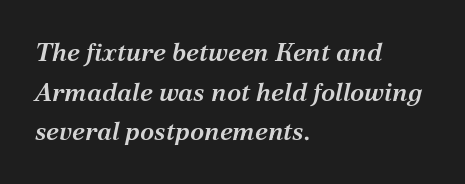
The image shows 26 px text type, italic (leaning right); set left-aligned, normal line spacing (1.52x), normal letter spacing, not underlined.
